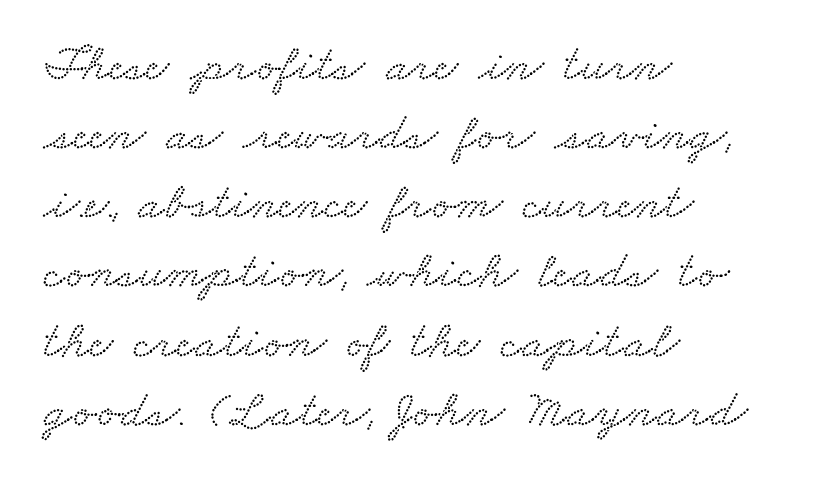
{"serif": "yes", "width": "wide", "stroke_contrast": "low", "x_height": "small", "monospaced": "no", "underline": "no", "align": "left", "line_spacing": "normal", "line_spacing_ratio": 1.33, "letter_spacing": "normal", "letter_spacing_em": 0.0, "glyph_px": 52}
